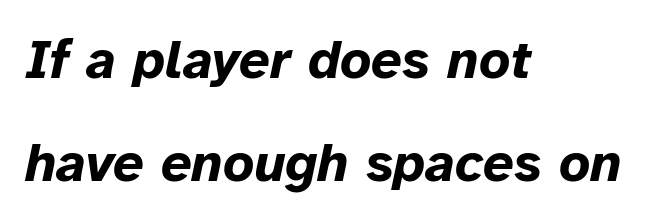
What stands out about the letter spacing? Nothing — it is the standard amount. The foot of each line stays bare and open. Reading down the block, your eye returns to a fixed left position each line. This sample uses an oblique cut, with every glyph tilted off the vertical. Students, observe: this is what heavily led, spacious text looks like.
